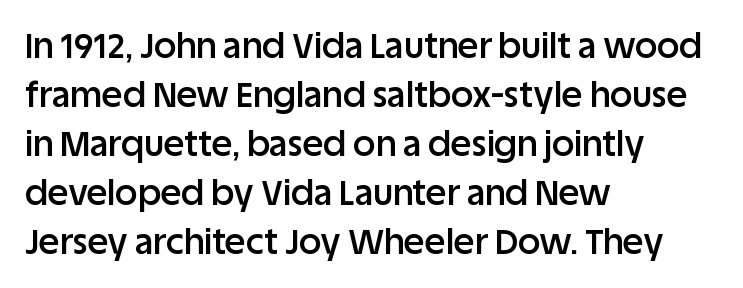
Q: Is the text bold? A: Semi-bold.
Q: Is the text italic (slanted)? A: No, it is upright.
Q: Is the typeface a serif or a sans-serif typeface? A: Sans-serif.
Q: Is the text underlined? A: No.
Q: How is the paragraph aligned? A: Left-aligned.
Q: Is the spacing between letters normal or unusually wide? A: Normal.
Q: Is the spacing between lines tight, normal or loose? A: Normal.
Q: Width (condensed, normal, or wide)? A: Normal.
Q: Stroke contrast? A: Low.
Q: x-height? A: Large.
Q: Monospaced? A: No.
